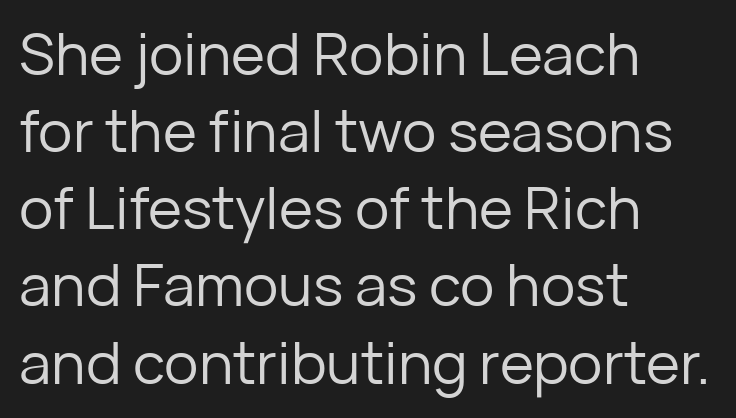
{"serif": "no", "italic": "no", "bold": "no", "weight": "regular", "width": "normal", "stroke_contrast": "low", "x_height": "medium", "monospaced": "no", "underline": "no", "align": "left", "line_spacing": "normal", "line_spacing_ratio": 1.33, "letter_spacing": "normal", "letter_spacing_em": 0.0, "glyph_px": 58}
